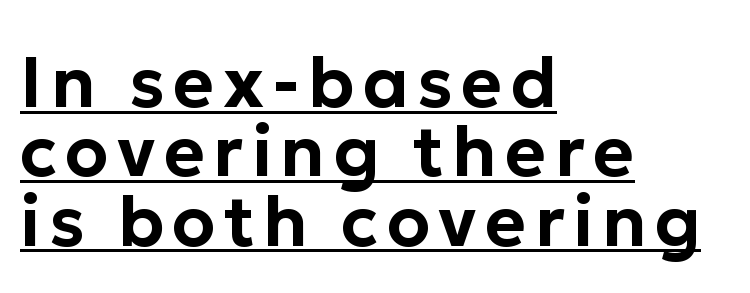
The image shows 70 px sans-serif type, upright; set left-aligned, tight line spacing (0.99x), underlined; low stroke contrast and a medium x-height.
